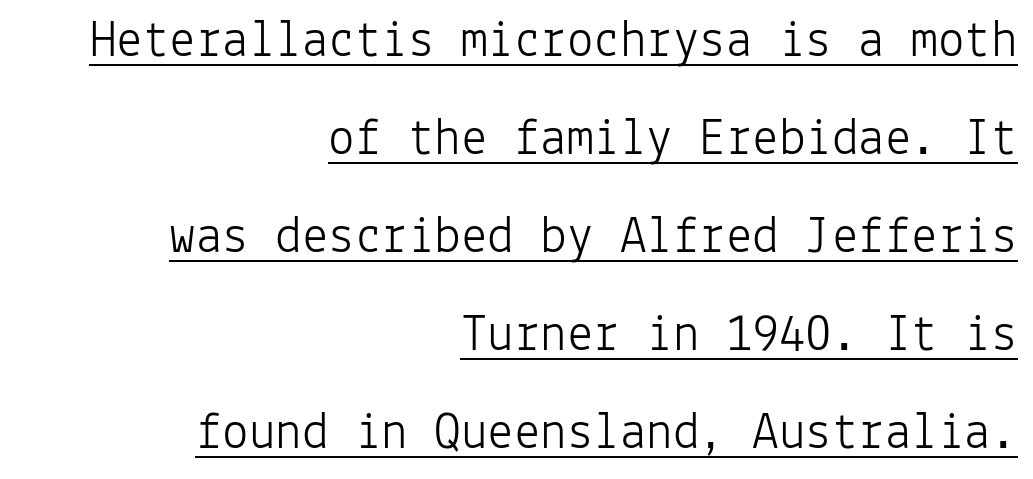
The image shows 53 px light sans-serif type, upright, monospaced; set right-aligned, line spacing 1.85x, normal letter spacing, underlined; low stroke contrast and a medium x-height.
